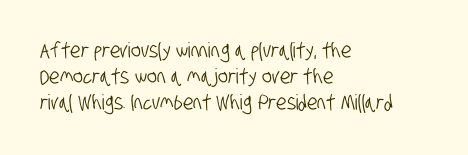
Visually the block forms a straight wall on the left and a jagged coastline on the right. Whoever set this chose a conventional vertical rhythm. The words here are not underlined. Short note: letters normally spaced.
